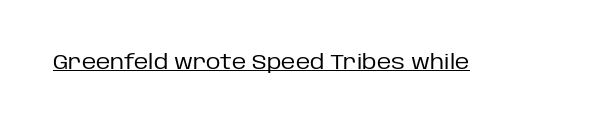
Q: Is the text bold? A: No.
Q: Is the text italic (slanted)? A: No, it is upright.
Q: Is the text underlined? A: Yes.
Q: Is the spacing between letters normal or unusually wide? A: Normal.
